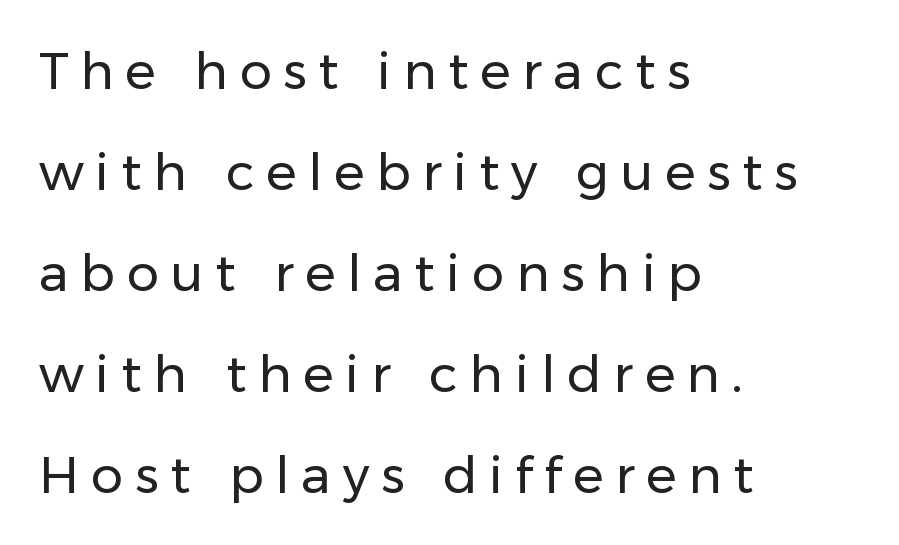
{"serif": "no", "italic": "no", "bold": "no", "weight": "regular", "width": "normal", "stroke_contrast": "low", "x_height": "medium", "monospaced": "no", "underline": "no", "align": "left", "line_spacing": "loose", "line_spacing_ratio": 1.98, "letter_spacing": "wide", "letter_spacing_em": 0.23, "glyph_px": 51}
